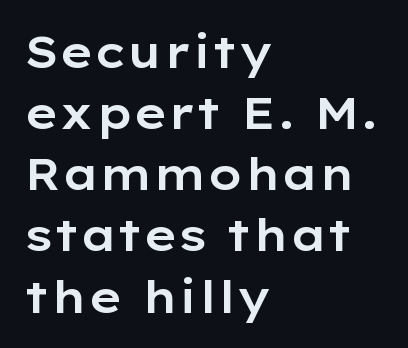
Q: Is the text italic (slanted)? A: No, it is upright.
Q: Is the typeface a serif or a sans-serif typeface? A: Sans-serif.
Q: Is the text underlined? A: No.
Q: How is the paragraph aligned? A: Left-aligned.
Q: Is the spacing between letters normal or unusually wide? A: Normal.
Q: Is the spacing between lines tight, normal or loose? A: Normal.
Q: Width (condensed, normal, or wide)? A: Wide.
Q: Stroke contrast? A: Low.
Q: x-height? A: Medium.
Q: Monospaced? A: No.
